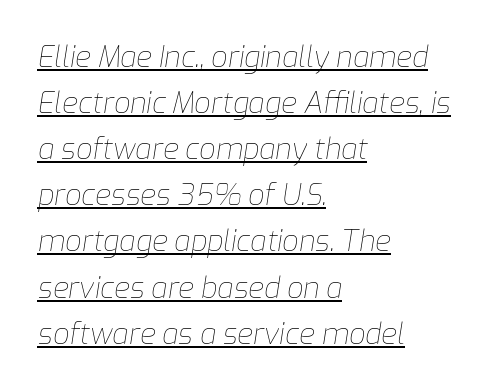
Q: Is the text bold? A: No.
Q: Is the text italic (slanted)? A: Yes, it leans right by about 9 degrees.
Q: Is the text underlined? A: Yes.
Q: How is the paragraph aligned? A: Left-aligned.
Q: Is the spacing between letters normal or unusually wide? A: Normal.
Q: Is the spacing between lines tight, normal or loose? A: Normal.
Q: Width (condensed, normal, or wide)? A: Normal.
Q: Stroke contrast? A: Low.
Q: x-height? A: Medium.
Q: Monospaced? A: No.
